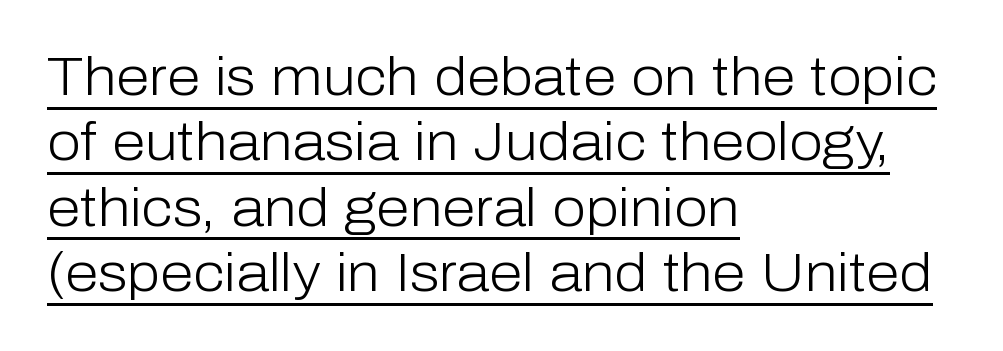
Q: Is the text bold? A: No.
Q: Is the text italic (slanted)? A: No, it is upright.
Q: Is the typeface a serif or a sans-serif typeface? A: Sans-serif.
Q: Is the text underlined? A: Yes.
Q: How is the paragraph aligned? A: Left-aligned.
Q: Is the spacing between letters normal or unusually wide? A: Normal.
Q: Width (condensed, normal, or wide)? A: Normal.
Q: Stroke contrast? A: Low.
Q: x-height? A: Medium.
Q: Monospaced? A: No.
